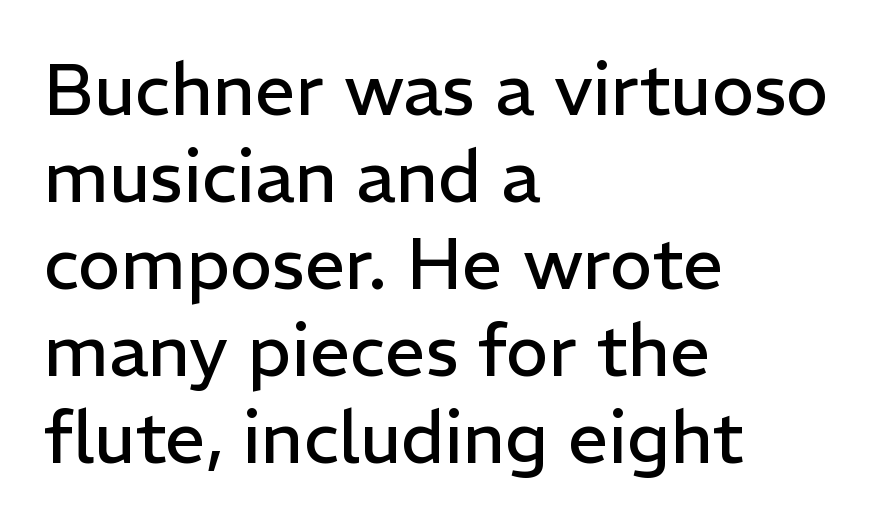
{"serif": "no", "italic": "no", "bold": "no", "weight": "regular", "width": "normal", "stroke_contrast": "low", "x_height": "medium", "monospaced": "no", "underline": "no", "align": "left", "line_spacing_ratio": 1.21, "letter_spacing": "normal", "letter_spacing_em": 0.0, "glyph_px": 72}
